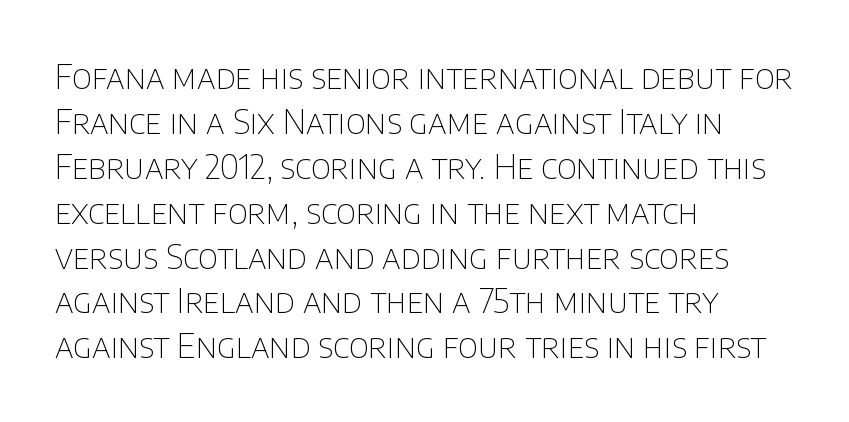
A quiet, ordinary-to-light weight characterises the typeface. The rows are spaced the way most documents space them. Students, note that the glyphs here touch the page at normal intervals. Posture: upright roman. This rendering features lettering with no underline.
